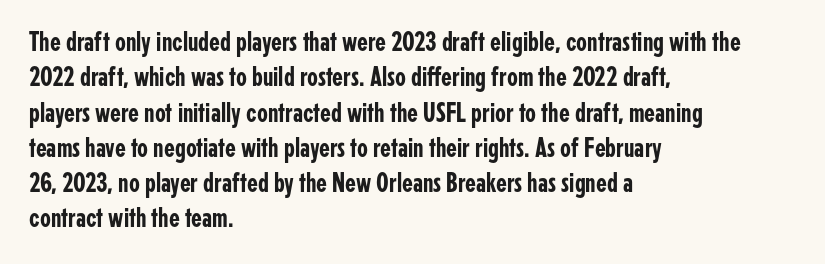
Grotesque or geometric, the face here clearly has no serifs. The specimen reads as upright at a glance. Here the glyphs are tracked normally, forming tight word shapes. Has an underline been added? It has not.
